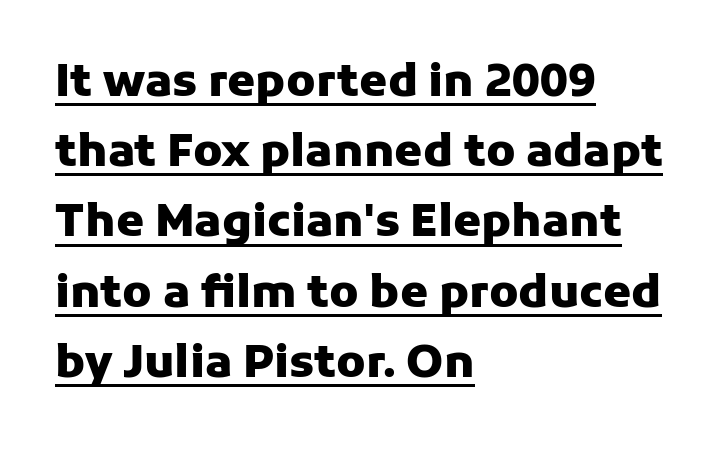
Q: Is the text bold? A: Yes.
Q: Is the text italic (slanted)? A: No, it is upright.
Q: Is the typeface a serif or a sans-serif typeface? A: Sans-serif.
Q: Is the text underlined? A: Yes.
Q: How is the paragraph aligned? A: Left-aligned.
Q: Is the spacing between letters normal or unusually wide? A: Normal.
Q: Is the spacing between lines tight, normal or loose? A: Normal.
Q: Width (condensed, normal, or wide)? A: Normal.
Q: Stroke contrast? A: Low.
Q: x-height? A: Medium.
Q: Monospaced? A: No.
